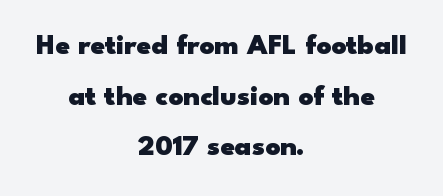
The face used here has the dense, thick strokes of a bold. The gaps between neighbouring characters are ordinary and unremarkable. Note: no serifs on the glyphs. Letters rest on an invisible, unmarked baseline. This sample is center-justified, so both line endings float freely.
